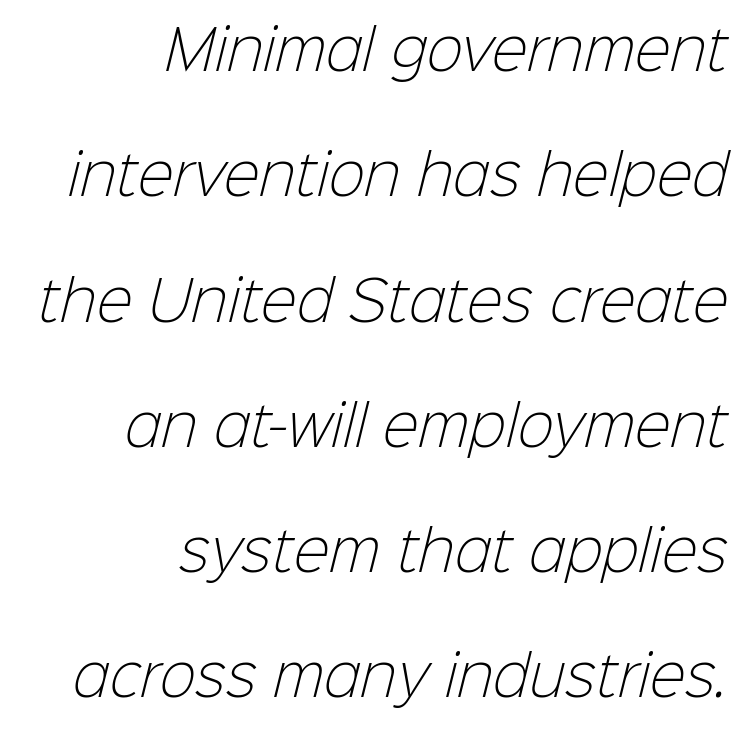
Caption: multi-line text, flush right, ragged left. Is this a heavy cut? Hardly; it is regular or lighter. Here the designer chose a conventional face with non-uniform glyph widths. Underline: absent.
